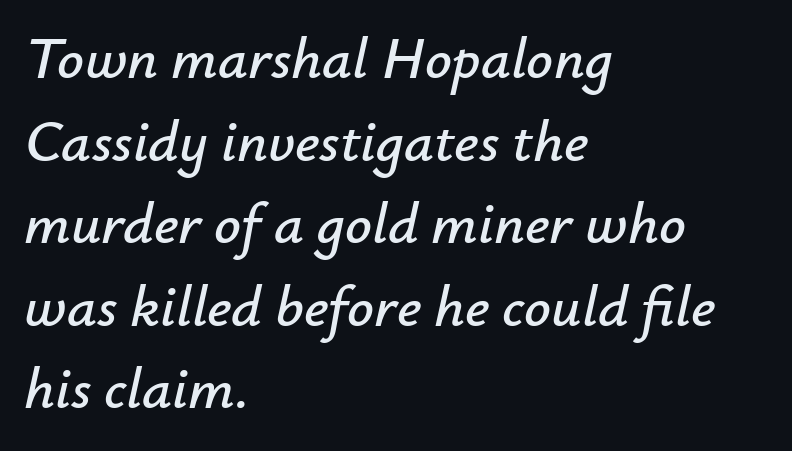
{"italic": "yes", "lean": "right", "slant_degrees": 12, "width": "normal", "stroke_contrast": "low", "x_height": "small", "monospaced": "no", "underline": "no", "align": "left", "line_spacing": "normal", "line_spacing_ratio": 1.4, "letter_spacing": "normal", "letter_spacing_em": 0.0, "glyph_px": 59}
